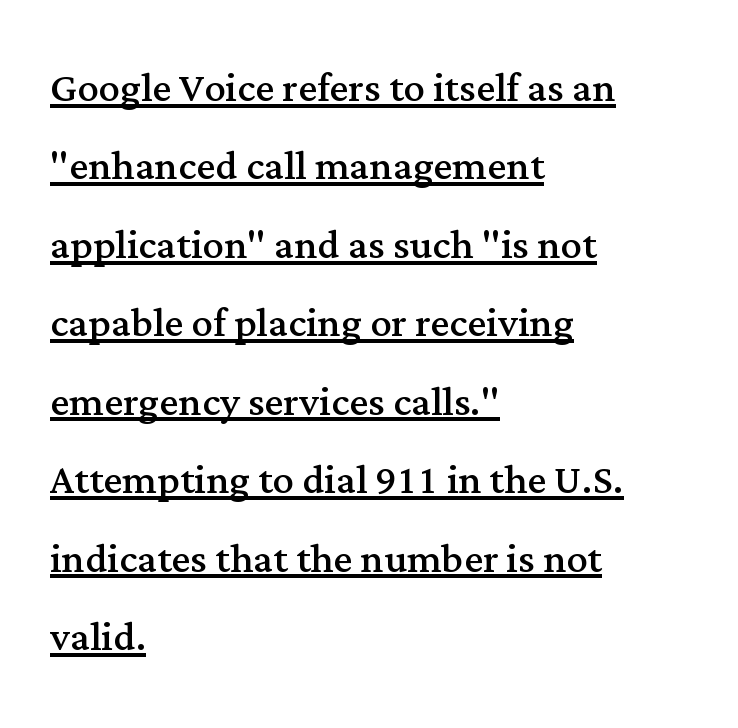
Notice how the stems are strictly vertical — no italics here. Regarding leading, the lines here are spaced in the standard way. The letters advance in unequal steps, a hallmark of proportional type. No extra tracking has been applied to these lines.
